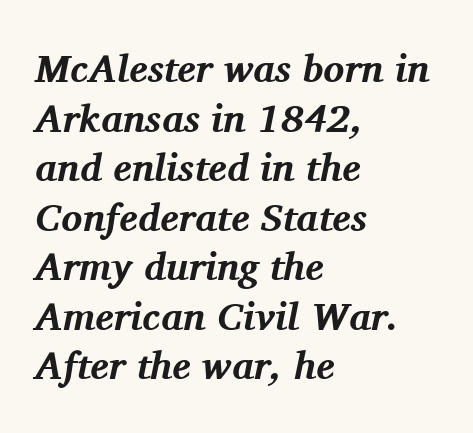
The image shows 39 px bold serif type, italic (leaning right); set left-aligned, normal line spacing (1.27x), normal letter spacing, not underlined; medium stroke contrast and a medium x-height.
